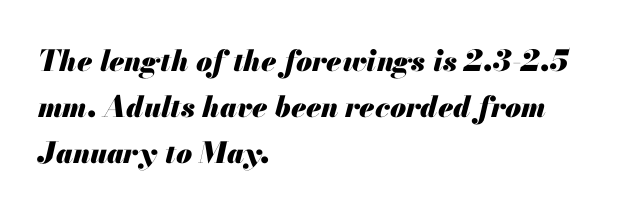
{"italic": "yes", "lean": "right", "slant_degrees": 13, "bold": "yes", "weight": "heavy", "width": "normal", "stroke_contrast": "medium", "x_height": "small", "monospaced": "no", "underline": "no", "align": "left", "line_spacing": "normal", "line_spacing_ratio": 1.59, "letter_spacing": "normal", "letter_spacing_em": 0.0, "glyph_px": 29}
